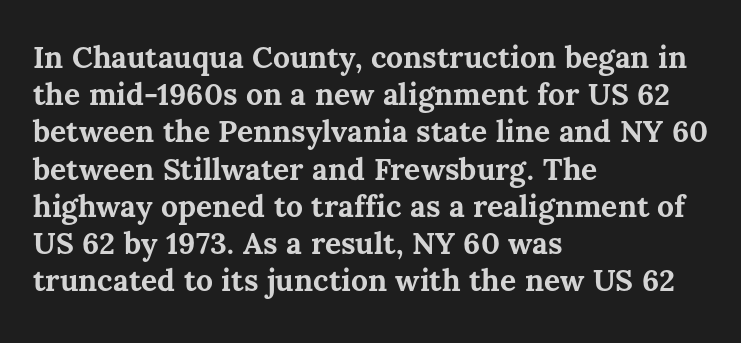
Q: Is the text bold? A: Yes.
Q: Is the text italic (slanted)? A: No, it is upright.
Q: Is the text underlined? A: No.
Q: How is the paragraph aligned? A: Left-aligned.
Q: Is the spacing between letters normal or unusually wide? A: Normal.
Q: Width (condensed, normal, or wide)? A: Normal.
Q: Stroke contrast? A: Medium.
Q: x-height? A: Medium.
Q: Monospaced? A: No.
